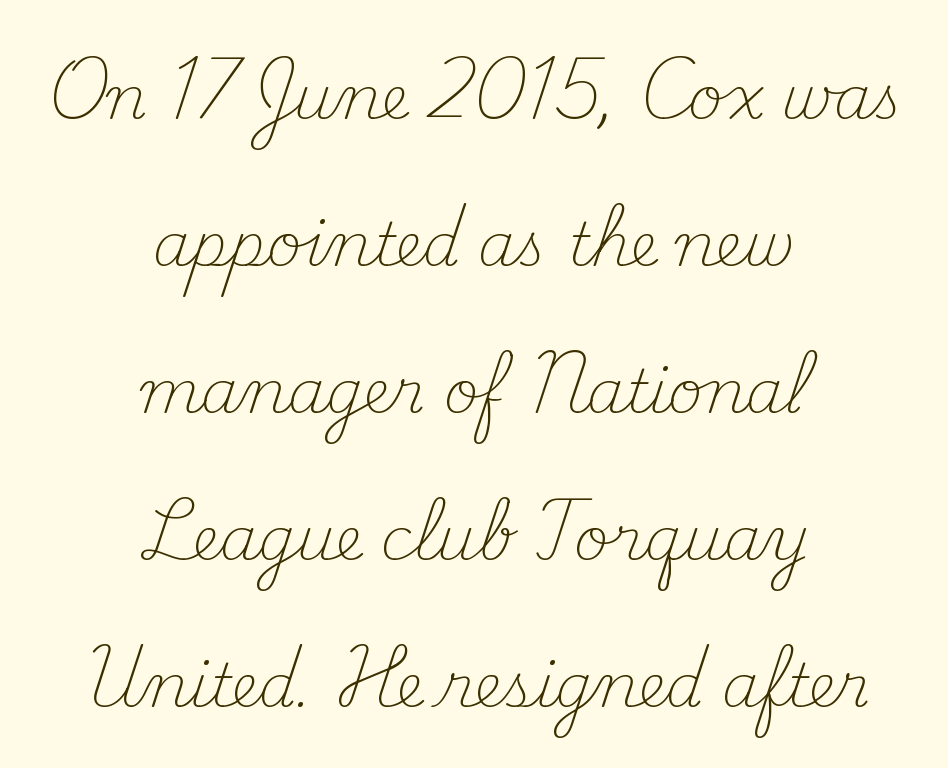
Q: Is the text bold? A: No.
Q: Is the text italic (slanted)? A: Yes.
Q: Is the typeface a serif or a sans-serif typeface? A: Serif.
Q: Is the text underlined? A: No.
Q: How is the paragraph aligned? A: Centered.
Q: Is the spacing between letters normal or unusually wide? A: Normal.
Q: Is the spacing between lines tight, normal or loose? A: Loose.
Q: Width (condensed, normal, or wide)? A: Normal.
Q: Stroke contrast? A: Medium.
Q: x-height? A: Small.
Q: Monospaced? A: No.
